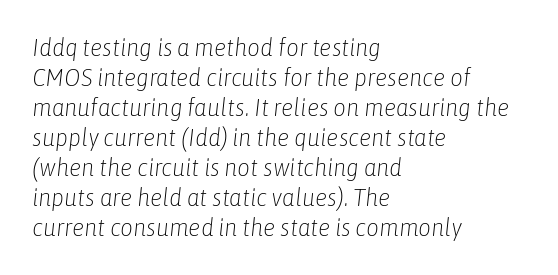
Descenders hang freely into open space. Left-aligned paragraph, ragged on the right. Bold? No — there's no thickening of the strokes. Default kerning and tracking; the words read as compact shapes. Slant detected: the letters are inclined.
